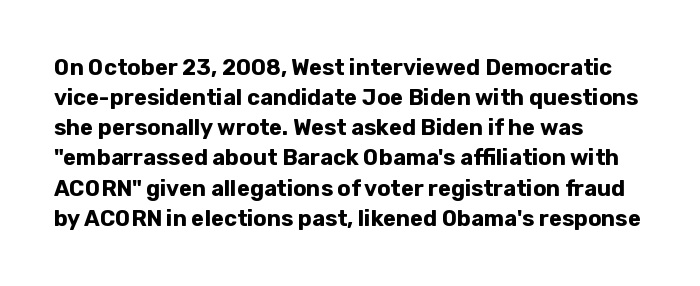
Q: Is the text bold? A: Yes.
Q: Is the text italic (slanted)? A: No, it is upright.
Q: Is the text underlined? A: No.
Q: How is the paragraph aligned? A: Left-aligned.
Q: Is the spacing between letters normal or unusually wide? A: Normal.
Q: Is the spacing between lines tight, normal or loose? A: Normal.
